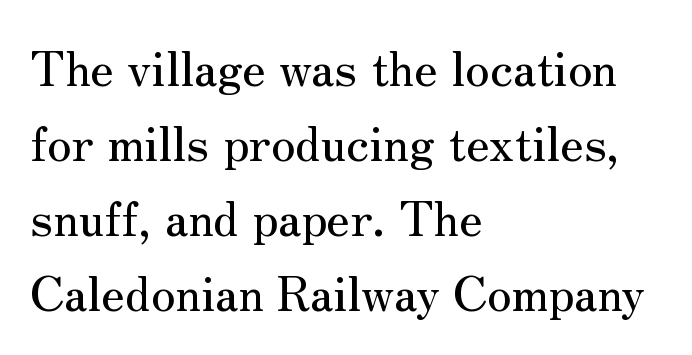
A classic flush-left, rag-right setting is used for this passage. Ordinary non-slanted type is in use. Vertical spacing — default. Clear beneath every line of the passage. These lines are rendered in a variable-pitch font.
